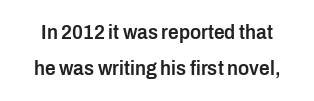
The image shows 21 px text type, upright; set line spacing 1.73x, normal letter spacing, not underlined.
